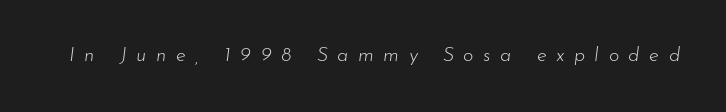
The image shows 20 px text type, italic (leaning right); set unusually wide letter spacing (+0.48 em), not underlined.
